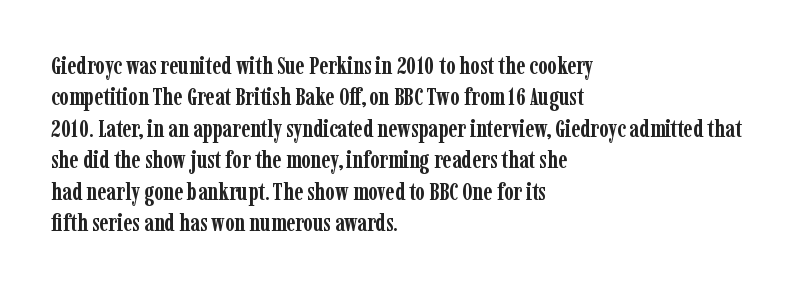
The image shows 24 px bold type, upright; set left-aligned, normal line spacing (1.31x), normal letter spacing, not underlined.
